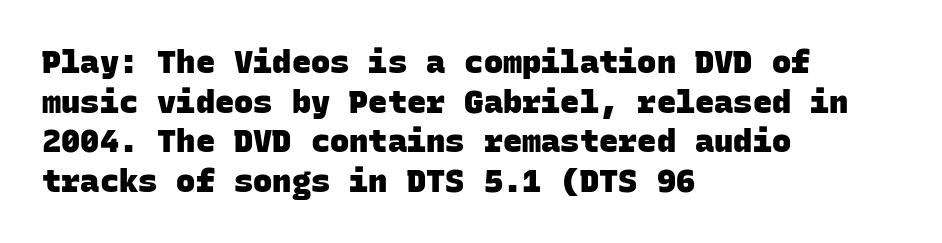
{"serif": "no", "bold": "yes", "weight": "heavy", "width": "normal", "stroke_contrast": "low", "x_height": "large", "monospaced": "yes", "underline": "no", "align": "left", "line_spacing_ratio": 1.24, "letter_spacing": "normal", "letter_spacing_em": 0.0, "glyph_px": 32}
